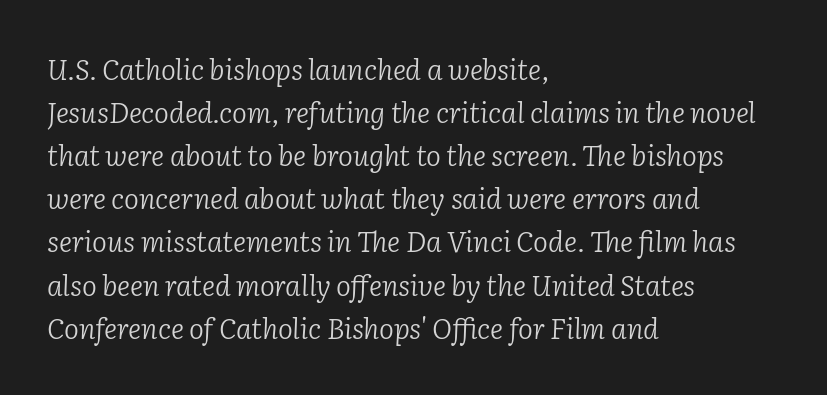
The image shows 28 px light serif type, italic (leaning right); set left-aligned, normal line spacing (1.54x), normal letter spacing, not underlined; low stroke contrast and a medium x-height.
